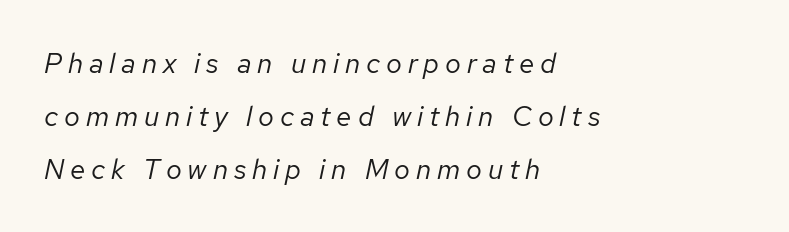
{"italic": "yes", "lean": "right", "slant_degrees": 12, "bold": "no", "weight": "regular", "width": "normal", "stroke_contrast": "low", "x_height": "medium", "monospaced": "no", "underline": "no", "align": "left", "line_spacing_ratio": 1.89, "letter_spacing": "wide", "letter_spacing_em": 0.21, "glyph_px": 28}
